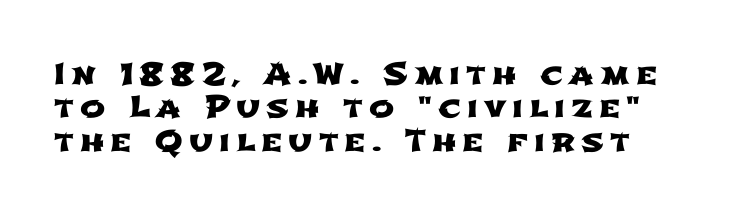
{"serif": "no", "width": "wide", "stroke_contrast": "low", "x_height": "medium", "monospaced": "no", "underline": "no", "align": "left", "line_spacing": "tight", "line_spacing_ratio": 1.11, "letter_spacing": "wide", "letter_spacing_em": 0.2, "glyph_px": 30}
